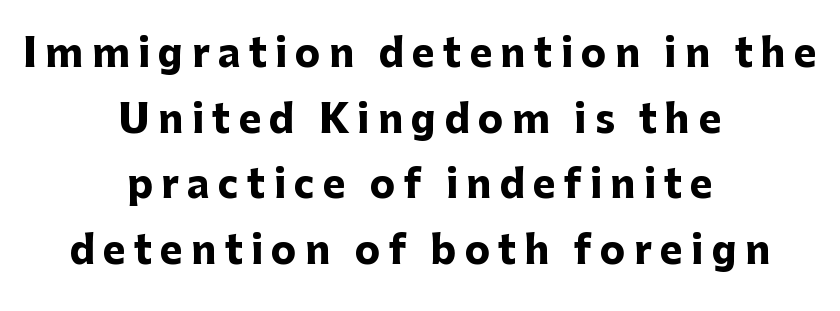
Unmarked baselines from the first word to the last. The rendering shows plain stroke endings on the letterforms — a sans-serif design. The letters advance in unequal steps, a hallmark of proportional type. The axis of the letterforms is exactly vertical. Plenty of ink on the page — the face is bold. Caption: multi-line text, centered on the measure.
